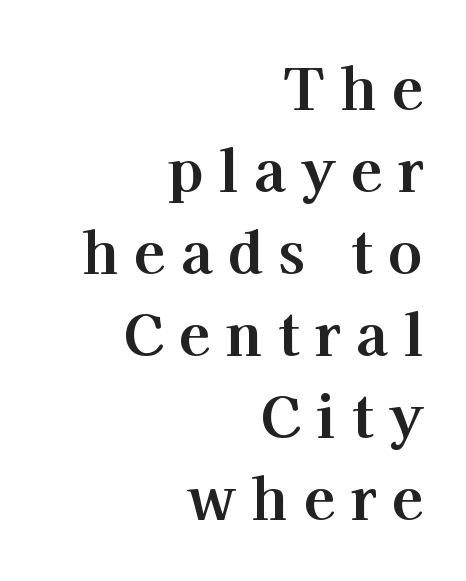
The image shows 57 px bold serif type, upright; set right-aligned, normal line spacing (1.44x), unusually wide letter spacing (+0.28 em), not underlined; high stroke contrast and a medium x-height.
